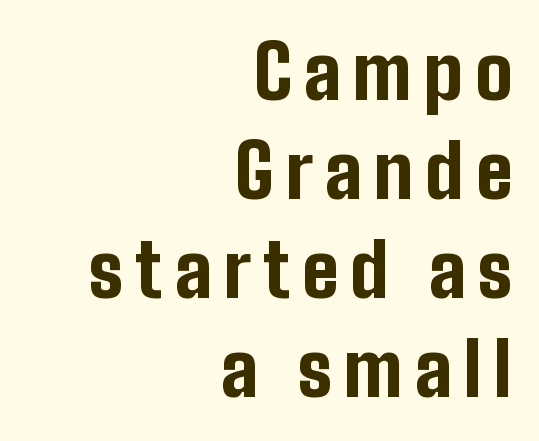
Font category for this specimen: sans-serif. You'd pick this weight for a headline — it's a proper bold. Looks like regular typesetting: each glyph gets only the width it needs. Whoever set this chose a conventional vertical rhythm.
